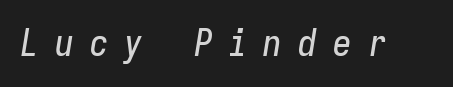
Q: Is the text italic (slanted)? A: Yes, it leans right by about 9 degrees.
Q: Is the text underlined? A: No.
Q: Is the spacing between letters normal or unusually wide? A: Unusually wide.
Q: Width (condensed, normal, or wide)? A: Condensed.
Q: Stroke contrast? A: Low.
Q: x-height? A: Medium.
Q: Monospaced? A: Yes.
